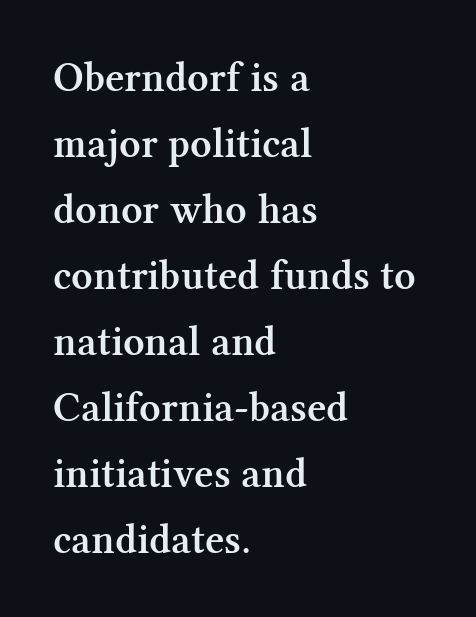
Q: Is the text bold? A: Semi-bold.
Q: Is the text italic (slanted)? A: No, it is upright.
Q: Is the typeface a serif or a sans-serif typeface? A: Serif.
Q: Is the text underlined? A: No.
Q: How is the paragraph aligned? A: Left-aligned.
Q: Is the spacing between letters normal or unusually wide? A: Normal.
Q: Is the spacing between lines tight, normal or loose? A: Normal.
Q: Width (condensed, normal, or wide)? A: Normal.
Q: Stroke contrast? A: Medium.
Q: x-height? A: Medium.
Q: Monospaced? A: No.
